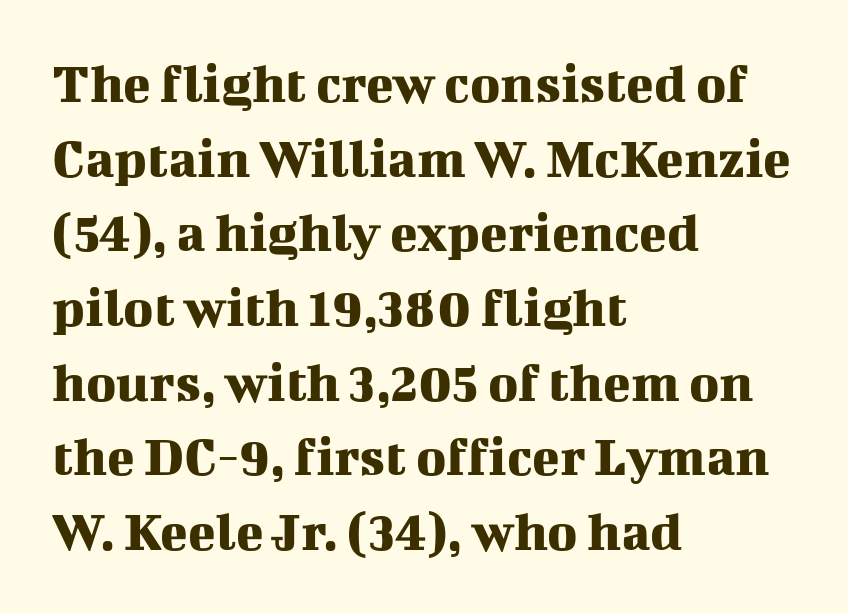
{"serif": "yes", "italic": "no", "width": "normal", "stroke_contrast": "medium", "x_height": "medium", "monospaced": "no", "underline": "no", "align": "left", "line_spacing": "normal", "line_spacing_ratio": 1.31, "letter_spacing": "normal", "letter_spacing_em": 0.0, "glyph_px": 57}
